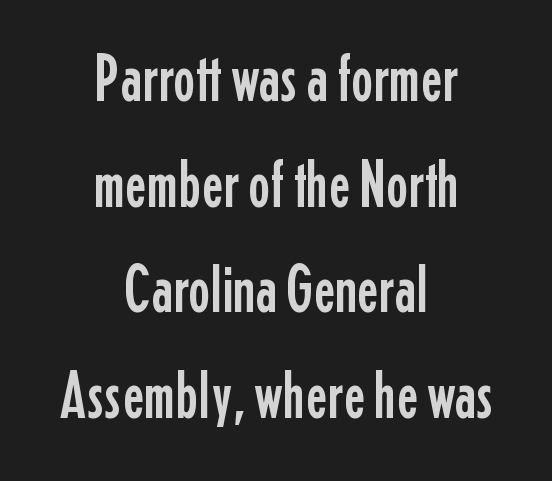
{"serif": "no", "italic": "no", "width": "condensed", "stroke_contrast": "low", "x_height": "medium", "monospaced": "no", "underline": "no", "align": "center", "line_spacing": "normal", "line_spacing_ratio": 1.6, "letter_spacing": "normal", "letter_spacing_em": 0.0, "glyph_px": 66}
